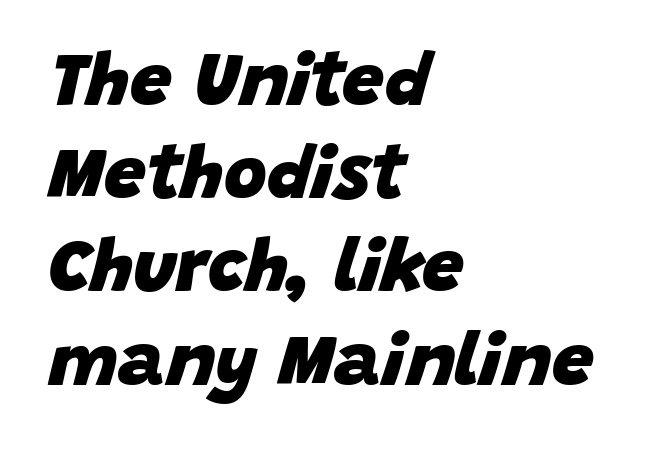
Q: Is the text bold? A: Yes.
Q: Is the text italic (slanted)? A: Yes, it leans right by about 15 degrees.
Q: Is the text underlined? A: No.
Q: How is the paragraph aligned? A: Left-aligned.
Q: Is the spacing between letters normal or unusually wide? A: Normal.
Q: Is the spacing between lines tight, normal or loose? A: Normal.
Q: Width (condensed, normal, or wide)? A: Normal.
Q: Stroke contrast? A: Low.
Q: x-height? A: Large.
Q: Monospaced? A: No.
